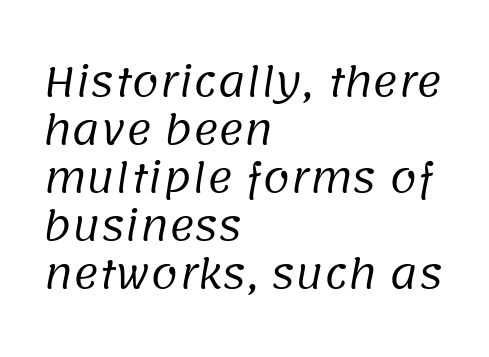
Q: Is the text bold? A: No.
Q: Is the typeface a serif or a sans-serif typeface? A: Sans-serif.
Q: Is the text underlined? A: No.
Q: How is the paragraph aligned? A: Left-aligned.
Q: Is the spacing between letters normal or unusually wide? A: Normal.
Q: Width (condensed, normal, or wide)? A: Normal.
Q: Stroke contrast? A: Low.
Q: x-height? A: Large.
Q: Monospaced? A: No.
